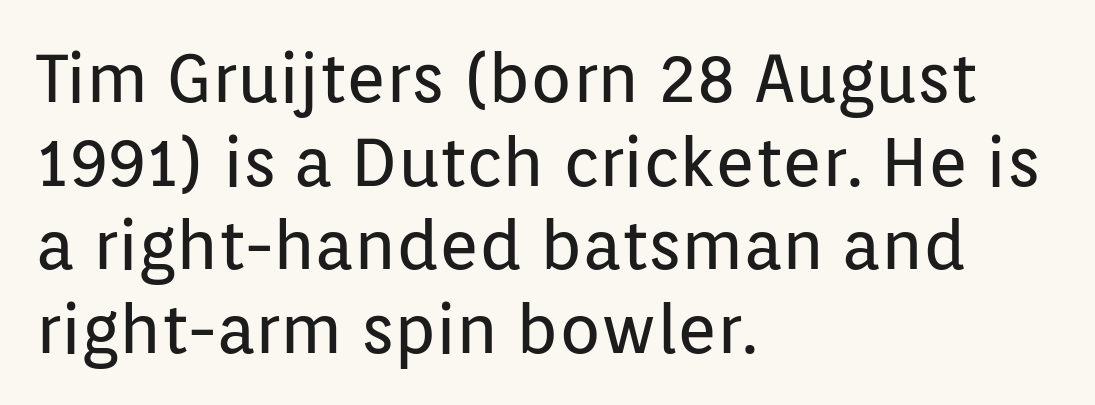
The image shows 68 px regular-weight sans-serif type, upright; set left-aligned, line spacing 1.23x, normal letter spacing, not underlined; low stroke contrast and a medium x-height.
